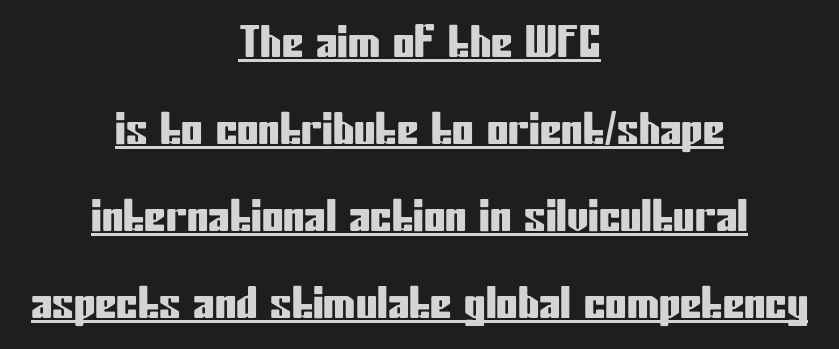
{"serif": "no", "italic": "no", "width": "condensed", "stroke_contrast": "low", "x_height": "medium", "monospaced": "no", "underline": "yes", "align": "center", "line_spacing": "loose", "line_spacing_ratio": 2.02, "letter_spacing": "normal", "letter_spacing_em": 0.0, "glyph_px": 43}
